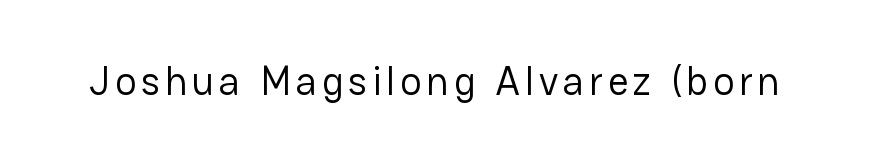
{"serif": "no", "italic": "no", "bold": "no", "weight": "regular", "width": "normal", "stroke_contrast": "low", "x_height": "medium", "monospaced": "no", "underline": "no", "glyph_px": 40}
